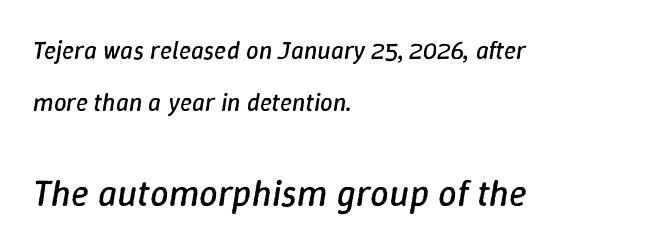
Q: Is the text bold? A: No.
Q: Is the text italic (slanted)? A: Yes, it leans right by about 9 degrees.
Q: Is the text underlined? A: No.
Q: How is the paragraph aligned? A: Left-aligned.
Q: Is the spacing between letters normal or unusually wide? A: Normal.
Q: Is the spacing between lines tight, normal or loose? A: Loose.
Q: Which block of text is set in a larger size, the first (top) or the second (bottom)? A: The second (bottom) one.
Q: Width (condensed, normal, or wide)? A: Normal.
Q: Stroke contrast? A: Low.
Q: x-height? A: Medium.
Q: Monospaced? A: No.
